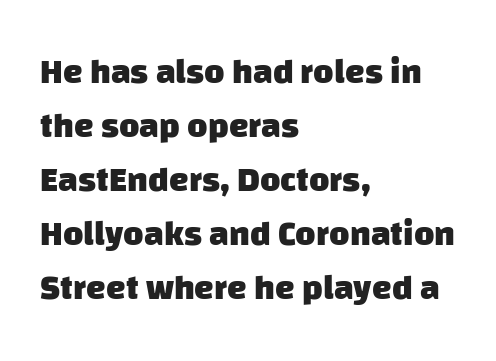
The image shows 35 px heavy sans-serif type; set left-aligned, normal line spacing (1.54x), normal letter spacing, not underlined; low stroke contrast and a large x-height.
